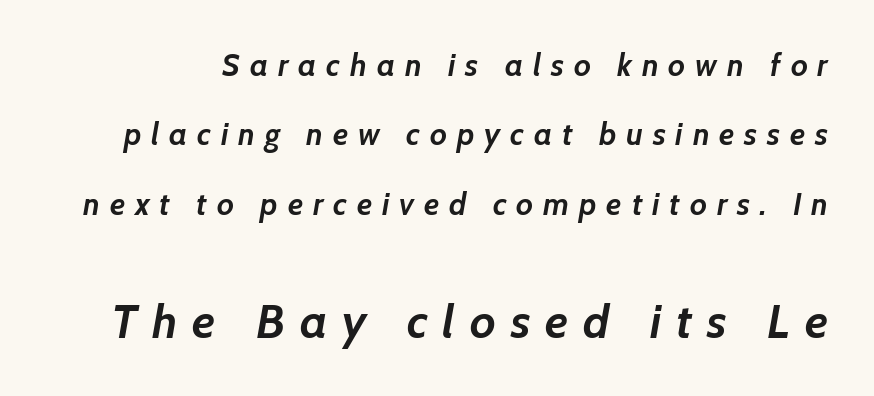
Q: Is the text bold? A: Yes.
Q: Is the text italic (slanted)? A: Yes, it leans right by about 7 degrees.
Q: Is the text underlined? A: No.
Q: Is the spacing between letters normal or unusually wide? A: Unusually wide.
Q: Is the spacing between lines tight, normal or loose? A: Loose.
Q: Which block of text is set in a larger size, the first (top) or the second (bottom)? A: The second (bottom) one.
Q: Width (condensed, normal, or wide)? A: Normal.
Q: Stroke contrast? A: Low.
Q: x-height? A: Medium.
Q: Monospaced? A: No.
